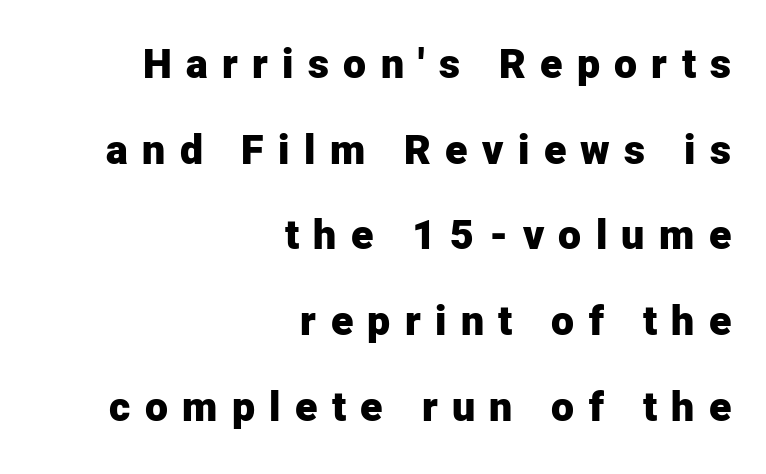
The image shows 41 px heavy sans-serif type, upright; set right-aligned, loose line spacing (2.09x), unusually wide letter spacing (+0.35 em), not underlined; low stroke contrast and a medium x-height.
